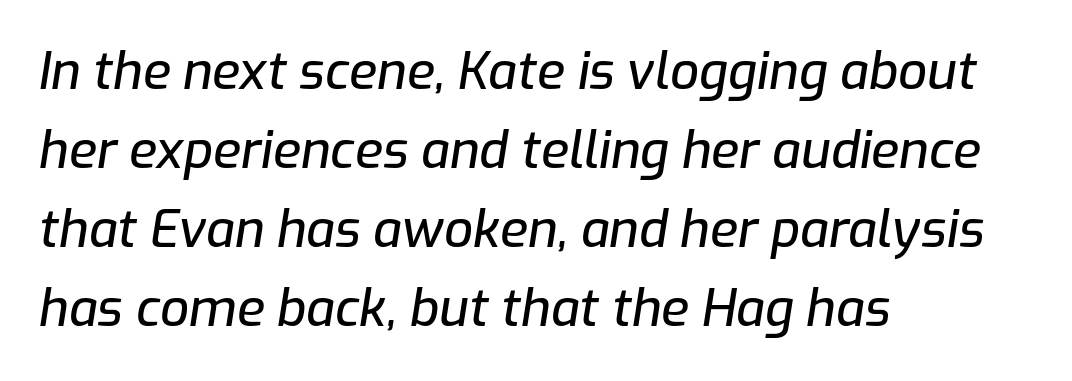
The image shows 51 px text type, italic (leaning right); set left-aligned, normal line spacing (1.55x), normal letter spacing, not underlined; low stroke contrast and a medium x-height.
